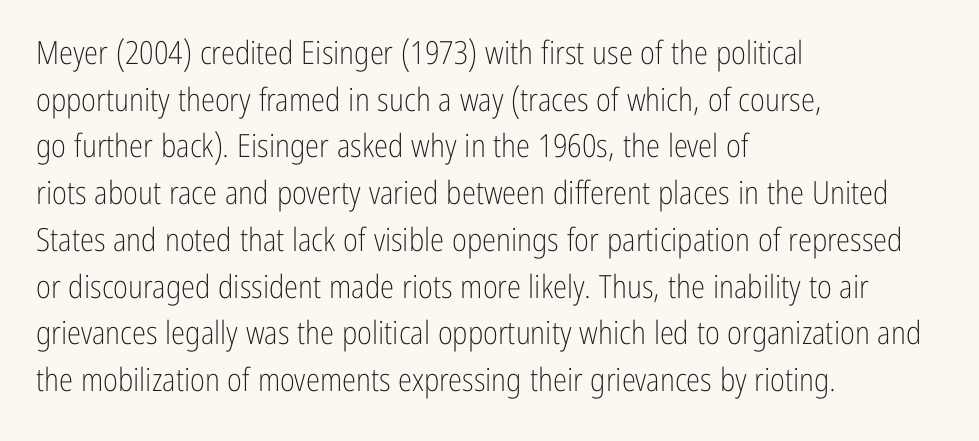
{"serif": "no", "italic": "no", "bold": "no", "weight": "light", "width": "condensed", "stroke_contrast": "low", "x_height": "medium", "monospaced": "no", "underline": "no", "align": "left", "line_spacing": "normal", "line_spacing_ratio": 1.46, "letter_spacing": "normal", "letter_spacing_em": 0.0, "glyph_px": 32}
